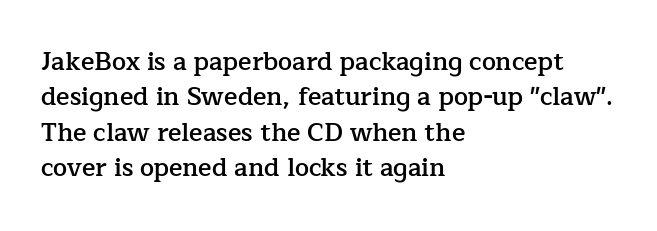
The image shows 25 px text type, upright; set left-aligned, normal line spacing (1.42x), normal letter spacing, not underlined.
